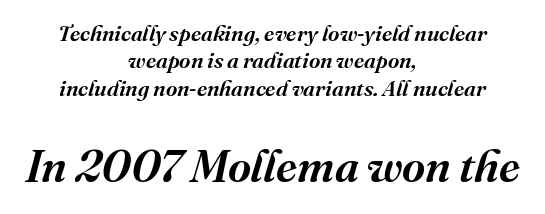
Small tapered or slab feet sit at the stroke ends, so this counts as serif. The setting favours the middle, as headings and verse often do. Nobody touched the tracking dial on this one. Quick note: underline off. Compared with typical paragraphs, the rows here are spaced about the same. The second block has been scaled up relative to the first.
